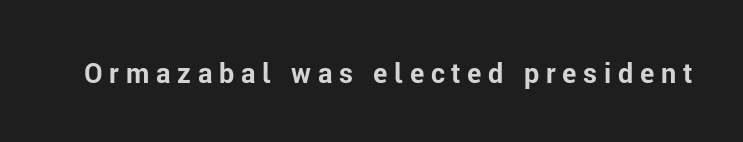
{"italic": "no", "bold": "yes", "underline": "no", "letter_spacing": "wide", "letter_spacing_em": 0.25, "glyph_px": 27}
